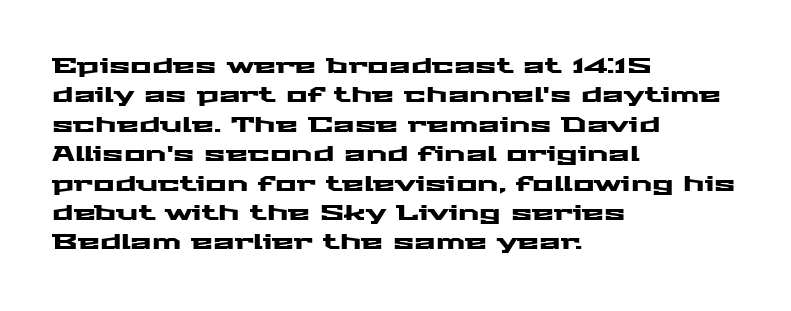
Q: Is the text italic (slanted)? A: No, it is upright.
Q: Is the text underlined? A: No.
Q: How is the paragraph aligned? A: Left-aligned.
Q: Is the spacing between letters normal or unusually wide? A: Normal.
Q: Is the spacing between lines tight, normal or loose? A: Normal.
